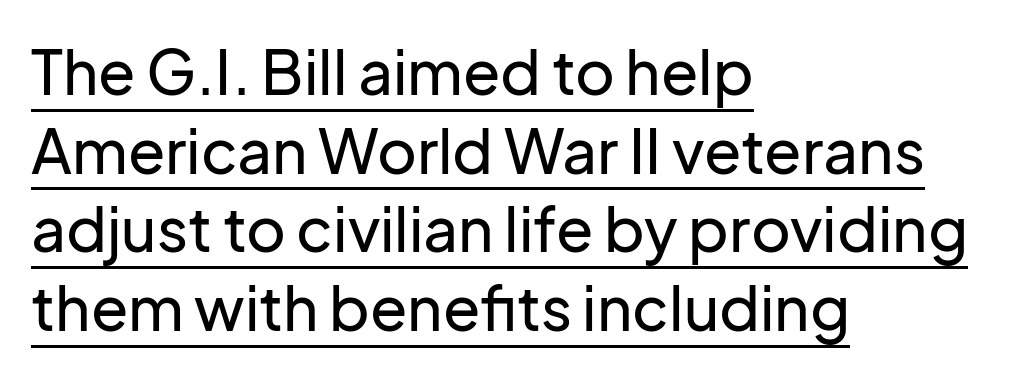
Q: Is the text italic (slanted)? A: No, it is upright.
Q: Is the typeface a serif or a sans-serif typeface? A: Sans-serif.
Q: Is the text underlined? A: Yes.
Q: How is the paragraph aligned? A: Left-aligned.
Q: Is the spacing between letters normal or unusually wide? A: Normal.
Q: Is the spacing between lines tight, normal or loose? A: Normal.
Q: Width (condensed, normal, or wide)? A: Normal.
Q: Stroke contrast? A: Low.
Q: x-height? A: Medium.
Q: Monospaced? A: No.
